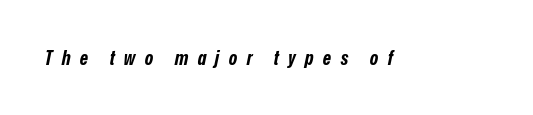
The image shows 20 px bold type, italic (leaning right); set unusually wide letter spacing (+0.46 em), not underlined.
